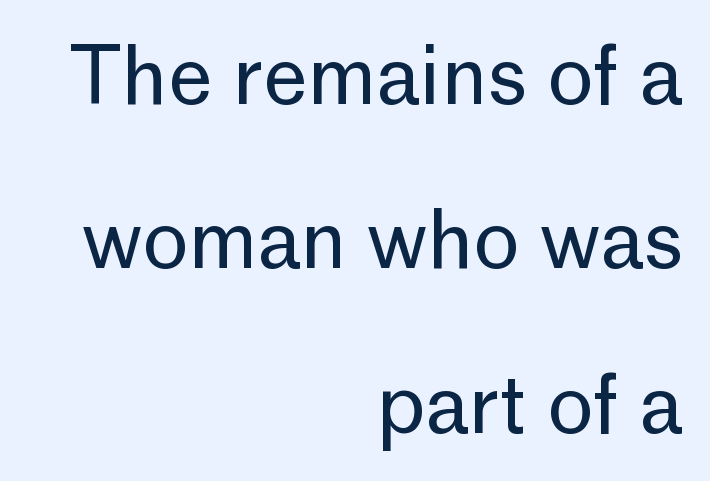
The image shows 79 px regular-weight sans-serif type, upright; set right-aligned, loose line spacing (2.08x), normal letter spacing, not underlined; low stroke contrast and a medium x-height.
